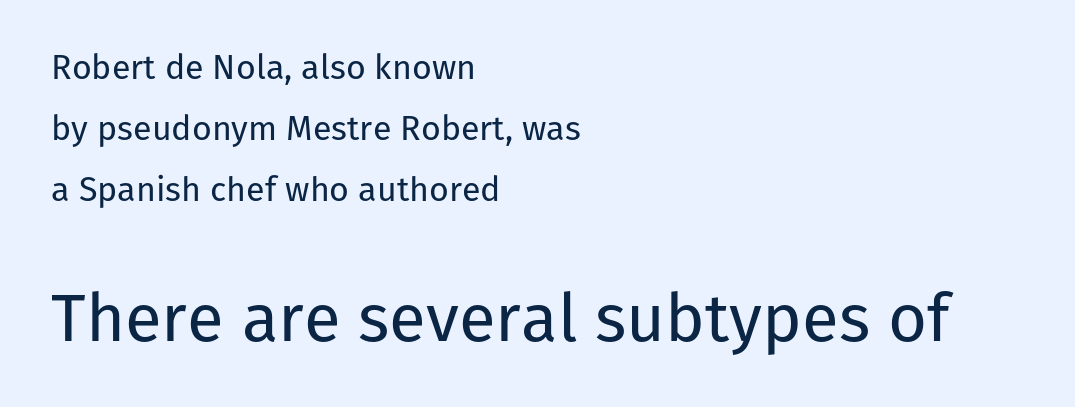
{"serif": "no", "italic": "no", "bold": "no", "weight": "regular", "width": "normal", "stroke_contrast": "low", "x_height": "medium", "monospaced": "no", "underline": "no", "align": "left", "line_spacing_ratio": 1.79, "letter_spacing": "normal", "letter_spacing_em": 0.0, "larger_block": "second", "size_ratio": 1.97, "glyph_px": 67}
